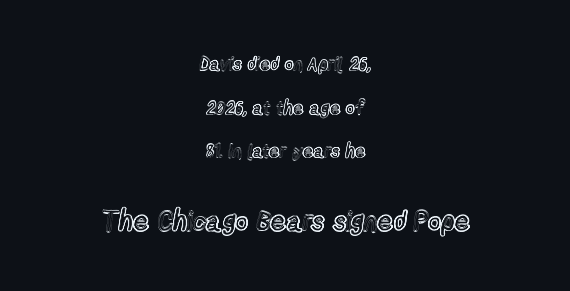
The image shows 28 px condensed type; set centered, loose line spacing (2.3x), normal letter spacing, not underlined; the second (bottom) block is 1.47x larger; a medium x-height.
